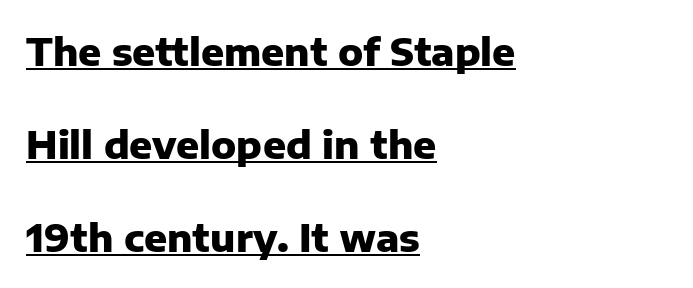
The image shows 38 px heavy sans-serif type, upright; set left-aligned, loose line spacing (2.45x), normal letter spacing, underlined; low stroke contrast and a medium x-height.
